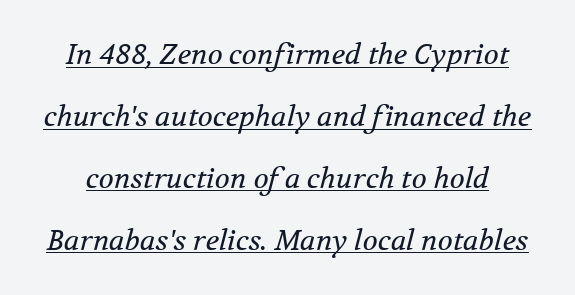
{"serif": "yes", "italic": "yes", "lean": "right", "slant_degrees": 12, "bold": "no", "weight": "regular", "width": "normal", "stroke_contrast": "medium", "x_height": "medium", "monospaced": "no", "underline": "yes", "line_spacing": "loose", "line_spacing_ratio": 2.21, "letter_spacing": "normal", "letter_spacing_em": 0.0, "glyph_px": 28}
